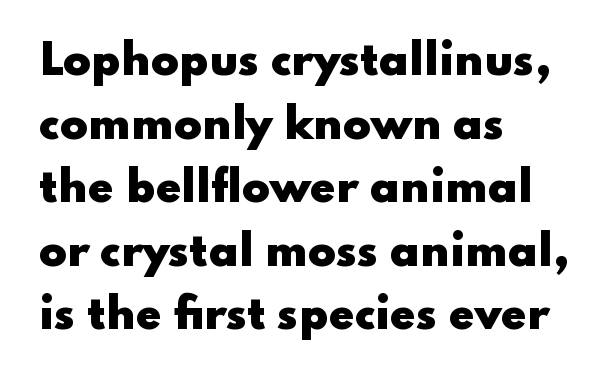
{"serif": "no", "italic": "no", "bold": "yes", "weight": "heavy", "width": "wide", "stroke_contrast": "low", "x_height": "small", "monospaced": "no", "underline": "no", "align": "left", "line_spacing": "normal", "line_spacing_ratio": 1.55, "letter_spacing": "normal", "letter_spacing_em": 0.0, "glyph_px": 41}
